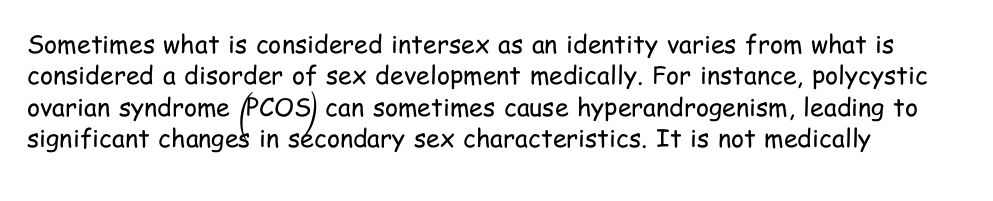
Q: Is the text bold? A: No.
Q: Is the text italic (slanted)? A: No, it is upright.
Q: Is the text underlined? A: No.
Q: How is the paragraph aligned? A: Left-aligned.
Q: Is the spacing between letters normal or unusually wide? A: Normal.
Q: Is the spacing between lines tight, normal or loose? A: Normal.
